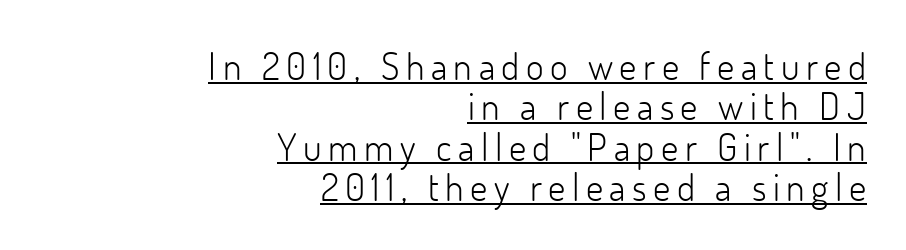
The image shows 38 px light sans-serif type, upright; set right-aligned, tight line spacing (1.06x), underlined; low stroke contrast and a small x-height.
